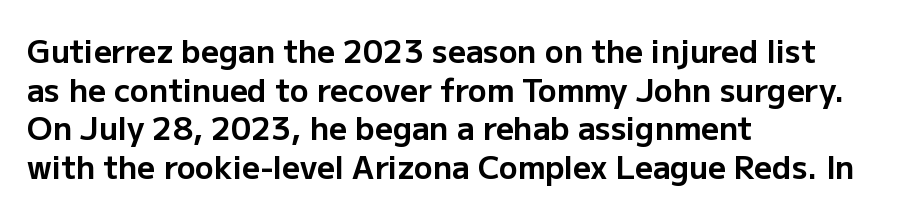
In CSS terms this would be text-align: left. A full-strength bold gives these letters their thick strokes. The rendering keeps characters at their native spacing. Stroke terminals: plain, sans-serif. Posture: straight, roman, zero tilt. Decoration check: the copy has no underline.
